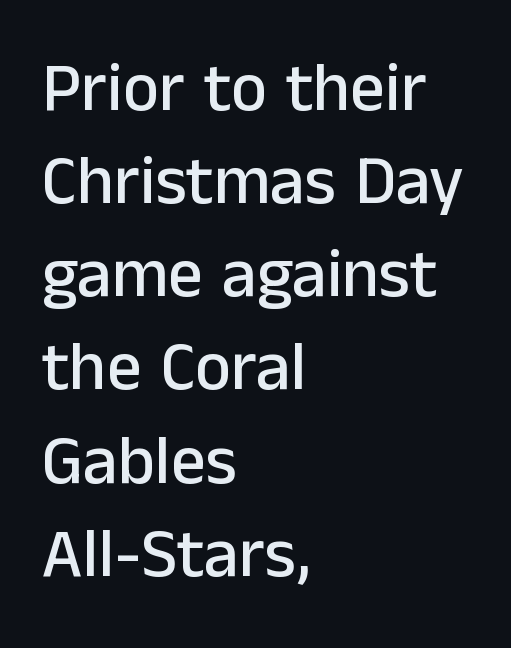
Q: Is the text italic (slanted)? A: No, it is upright.
Q: Is the typeface a serif or a sans-serif typeface? A: Sans-serif.
Q: Is the text underlined? A: No.
Q: How is the paragraph aligned? A: Left-aligned.
Q: Is the spacing between letters normal or unusually wide? A: Normal.
Q: Is the spacing between lines tight, normal or loose? A: Normal.
Q: Width (condensed, normal, or wide)? A: Normal.
Q: Stroke contrast? A: Low.
Q: x-height? A: Medium.
Q: Monospaced? A: No.
